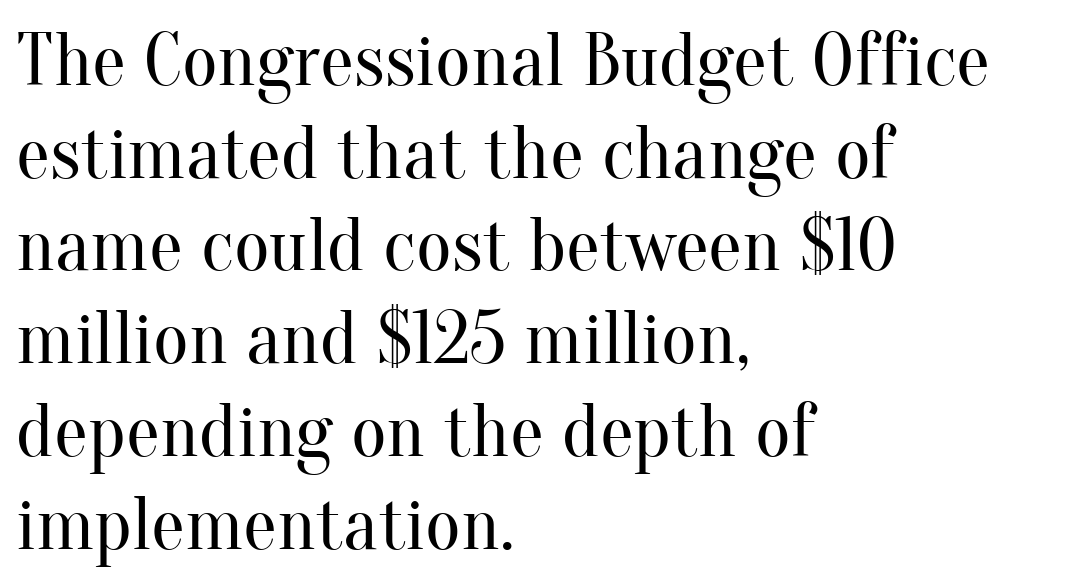
{"serif": "yes", "italic": "no", "bold": "no", "weight": "regular", "width": "normal", "stroke_contrast": "medium", "x_height": "small", "monospaced": "no", "underline": "no", "align": "left", "line_spacing_ratio": 1.22, "letter_spacing": "normal", "letter_spacing_em": 0.0, "glyph_px": 76}
